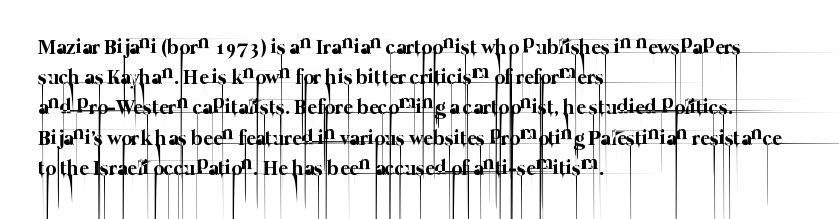
The image shows 21 px text type; set left-aligned, normal line spacing (1.44x), normal letter spacing, not underlined.
